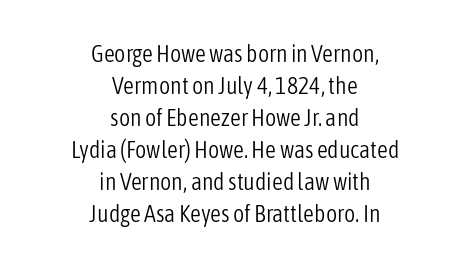
Glyph-to-glyph distance matches everyday printed text. A typesetter would mark this as roman, not italic. Anything drawn beneath the words? Only blank space. Which margin do the lines hug? Neither — every line sits in the middle. On a weight scale, this lands at 450 or below. Summary of vertical rhythm: regular, with standard interline spacing.
